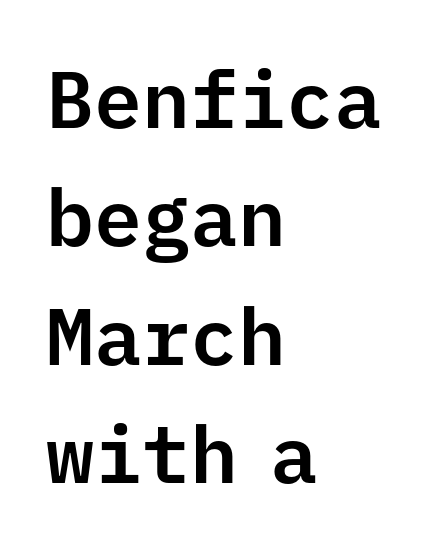
The image shows 80 px sans-serif type, upright, monospaced; set left-aligned, normal line spacing (1.48x), normal letter spacing, not underlined; low stroke contrast and a medium x-height.
